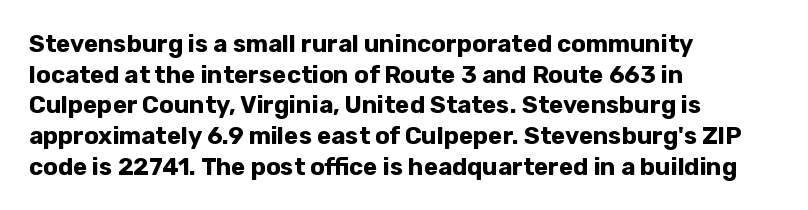
{"italic": "no", "bold": "yes", "underline": "no", "align": "left", "line_spacing": "normal", "line_spacing_ratio": 1.28, "letter_spacing": "normal", "letter_spacing_em": 0.0, "glyph_px": 24}
